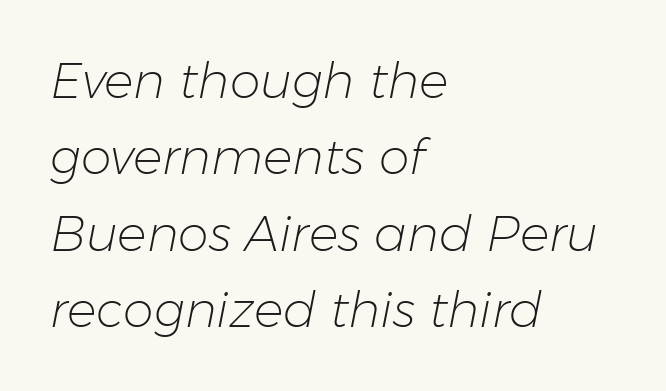
The image shows 49 px light type, italic (leaning right); set left-aligned, normal line spacing (1.56x), normal letter spacing, not underlined; low stroke contrast and a medium x-height.
